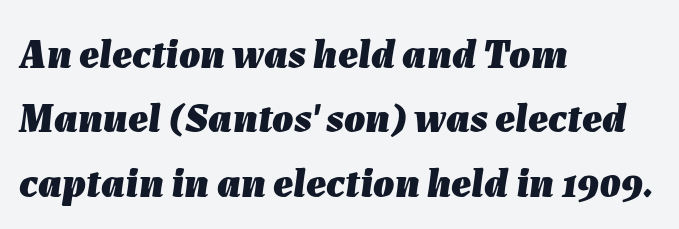
{"italic": "yes", "lean": "right", "slant_degrees": 7, "bold": "yes", "weight": "heavy", "width": "normal", "stroke_contrast": "low", "x_height": "medium", "monospaced": "no", "underline": "no", "align": "left", "line_spacing": "normal", "line_spacing_ratio": 1.53, "letter_spacing": "normal", "letter_spacing_em": 0.0, "glyph_px": 42}
